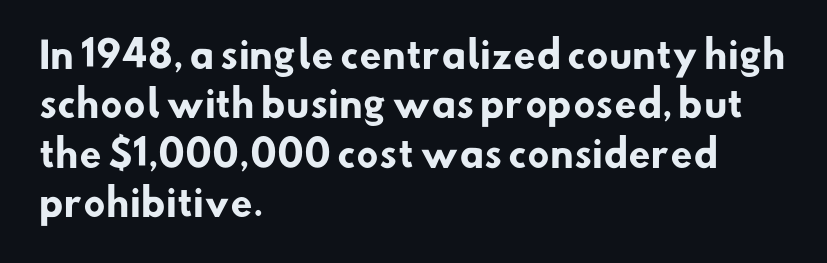
The image shows 36 px heavy sans-serif type; set left-aligned, normal line spacing (1.37x), normal letter spacing, not underlined; low stroke contrast and a small x-height.
